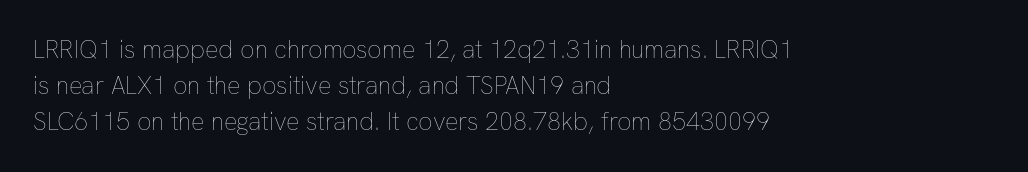
The image shows 25 px text type, upright; set left-aligned, normal line spacing (1.45x), normal letter spacing, not underlined.
